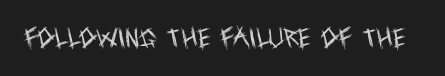
The image shows 22 px text type, upright; set normal letter spacing, not underlined.
